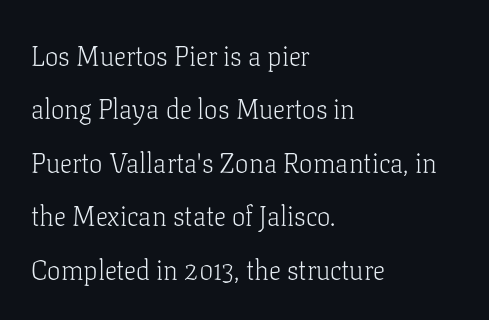
Q: Is the text bold? A: No.
Q: Is the text italic (slanted)? A: No, it is upright.
Q: Is the text underlined? A: No.
Q: How is the paragraph aligned? A: Left-aligned.
Q: Is the spacing between letters normal or unusually wide? A: Normal.
Q: Is the spacing between lines tight, normal or loose? A: Loose.
